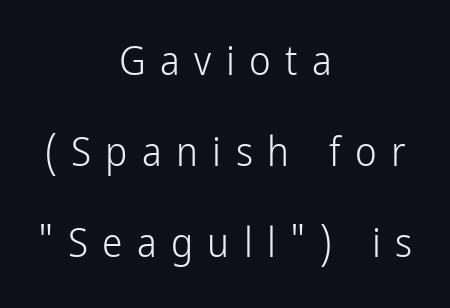
The typeface chosen for these lines omits serifs. Compared with typical paragraphs, the rows here are farther apart. A light-to-regular cut is what we see here. The typesetter chose a symmetrical, centered arrangement here.
